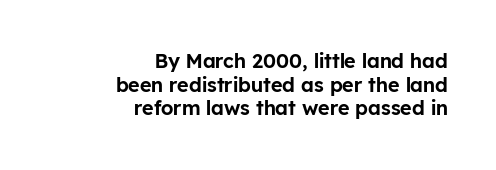
{"italic": "no", "underline": "no", "align": "right", "line_spacing_ratio": 1.18, "letter_spacing": "normal", "letter_spacing_em": 0.0, "glyph_px": 20}
